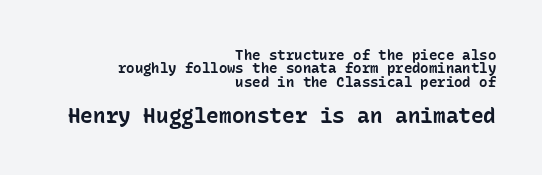
Q: Is the text bold? A: Yes.
Q: Is the text italic (slanted)? A: No, it is upright.
Q: Is the text underlined? A: No.
Q: How is the paragraph aligned? A: Right-aligned.
Q: Is the spacing between letters normal or unusually wide? A: Normal.
Q: Is the spacing between lines tight, normal or loose? A: Tight.
Q: Which block of text is set in a larger size, the first (top) or the second (bottom)? A: The second (bottom) one.
